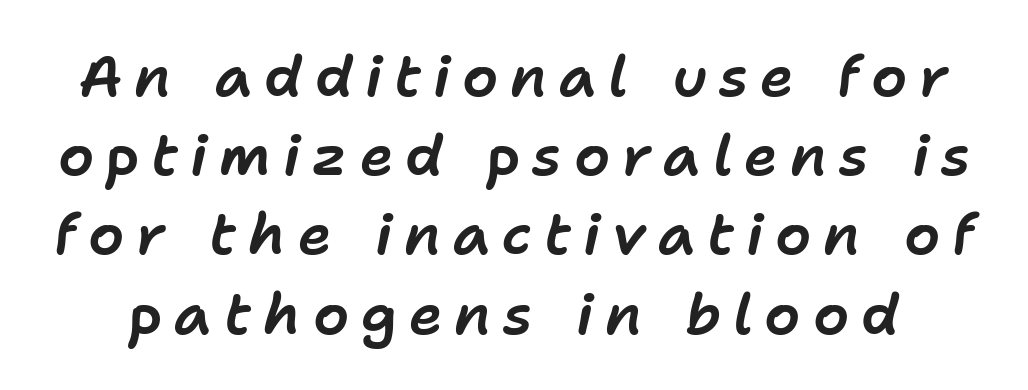
The image shows 57 px text type, italic (leaning right); set normal line spacing (1.39x), unusually wide letter spacing (+0.21 em), not underlined; low stroke contrast and a medium x-height.
